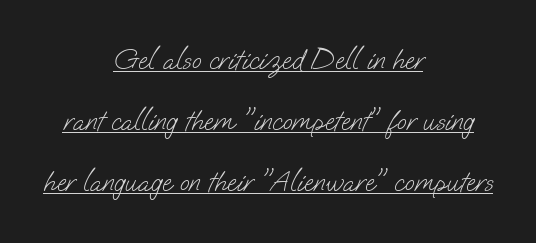
Q: Is the text bold? A: No.
Q: Is the typeface a serif or a sans-serif typeface? A: Sans-serif.
Q: Is the text underlined? A: Yes.
Q: How is the paragraph aligned? A: Centered.
Q: Is the spacing between letters normal or unusually wide? A: Normal.
Q: Is the spacing between lines tight, normal or loose? A: Loose.
Q: Width (condensed, normal, or wide)? A: Normal.
Q: Stroke contrast? A: Low.
Q: x-height? A: Small.
Q: Monospaced? A: No.
